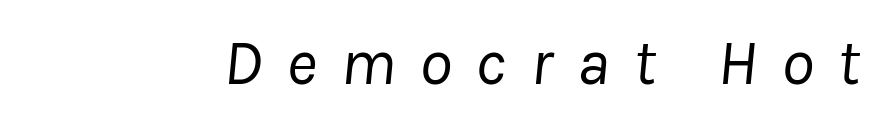
{"italic": "yes", "lean": "right", "slant_degrees": 8, "bold": "no", "weight": "regular", "width": "normal", "stroke_contrast": "low", "x_height": "medium", "monospaced": "no", "underline": "no", "letter_spacing": "wide", "letter_spacing_em": 0.36, "glyph_px": 66}
